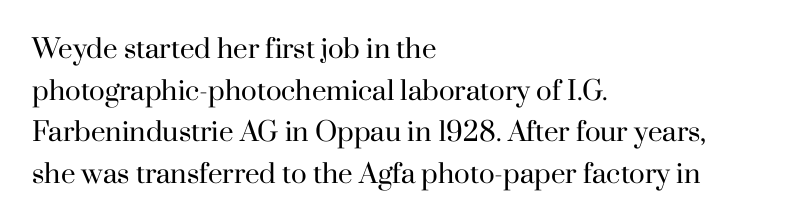
Q: Is the text bold? A: No.
Q: Is the text italic (slanted)? A: No, it is upright.
Q: Is the text underlined? A: No.
Q: How is the paragraph aligned? A: Left-aligned.
Q: Is the spacing between letters normal or unusually wide? A: Normal.
Q: Is the spacing between lines tight, normal or loose? A: Normal.
